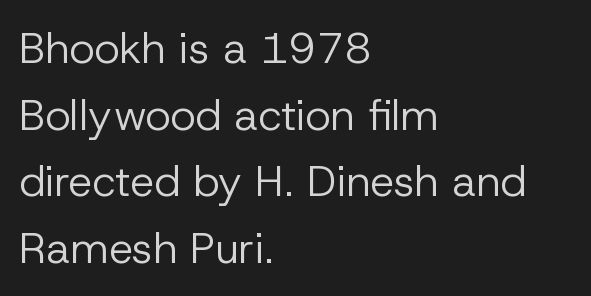
Nothing sits at the stroke ends, so this counts as sans-serif. The letters advance in unequal steps, a hallmark of proportional type. Here the glyphs are tracked normally, forming tight word shapes. The lettering stays uniformly vertical, giving the passage a roman look. The face looks like a standard text weight, possibly lighter. This rendering uses left alignment, leaving the right contour irregular.
